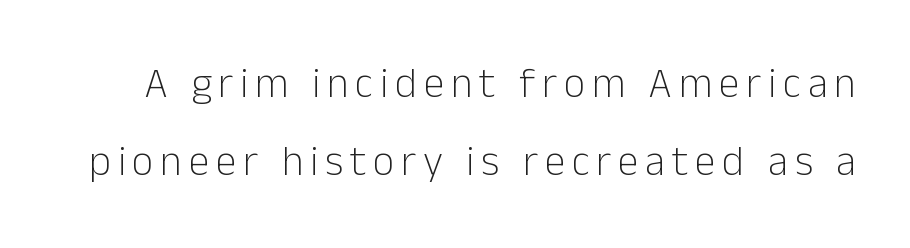
{"serif": "no", "italic": "no", "bold": "no", "weight": "light", "width": "normal", "stroke_contrast": "low", "x_height": "medium", "monospaced": "no", "underline": "no", "line_spacing_ratio": 1.86, "glyph_px": 42}
